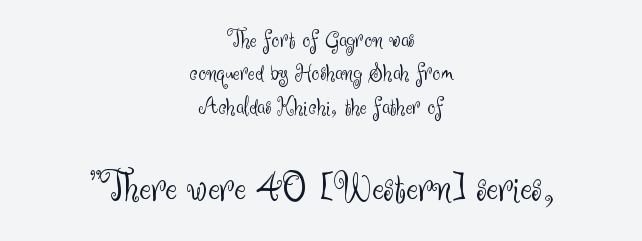
The image shows 45 px light sans-serif type, upright; set centered, normal line spacing (1.28x), normal letter spacing, not underlined; the second (bottom) block is 1.73x larger; medium stroke contrast and a small x-height.
